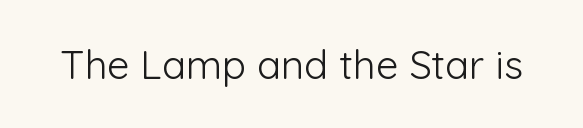
Do the characters align in a grid? No, the font is proportional. The letterforms sit shoulder to shoulder at normal distance. The typeface chosen for these lines omits serifs. Check the space under the baseline: it is left empty. Vertical stems look standard width or narrower in stroke. Designer's note — italics off, roman on.
